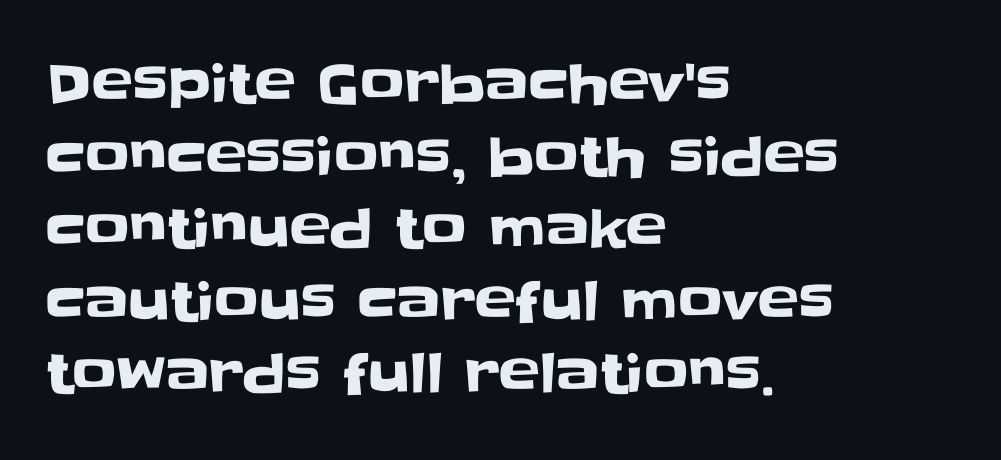
{"serif": "no", "italic": "no", "width": "normal", "stroke_contrast": "low", "x_height": "large", "monospaced": "no", "underline": "no", "align": "left", "line_spacing": "normal", "line_spacing_ratio": 1.32, "letter_spacing": "normal", "letter_spacing_em": 0.0, "glyph_px": 55}
